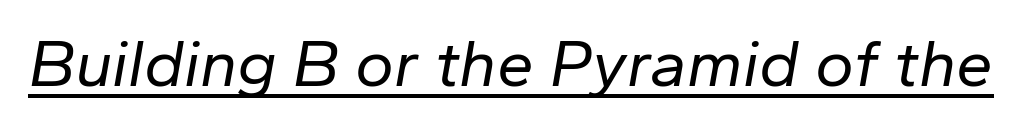
{"italic": "yes", "lean": "right", "slant_degrees": 10, "bold": "no", "weight": "regular", "width": "normal", "stroke_contrast": "low", "x_height": "medium", "monospaced": "no", "underline": "yes", "letter_spacing": "normal", "letter_spacing_em": 0.0, "glyph_px": 66}
